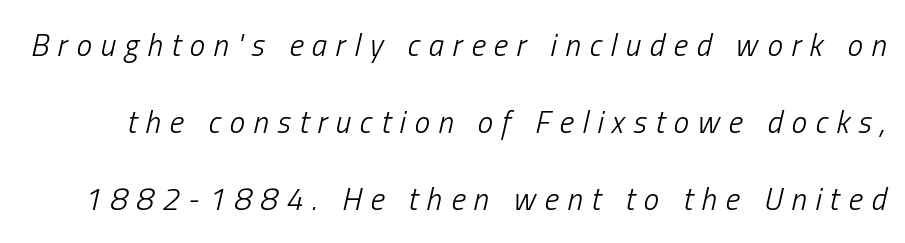
Q: Is the text bold? A: No.
Q: Is the text italic (slanted)? A: Yes, it leans right by about 13 degrees.
Q: Is the text underlined? A: No.
Q: Is the spacing between letters normal or unusually wide? A: Unusually wide.
Q: Is the spacing between lines tight, normal or loose? A: Loose.
Q: Width (condensed, normal, or wide)? A: Condensed.
Q: Stroke contrast? A: Low.
Q: x-height? A: Medium.
Q: Monospaced? A: No.
